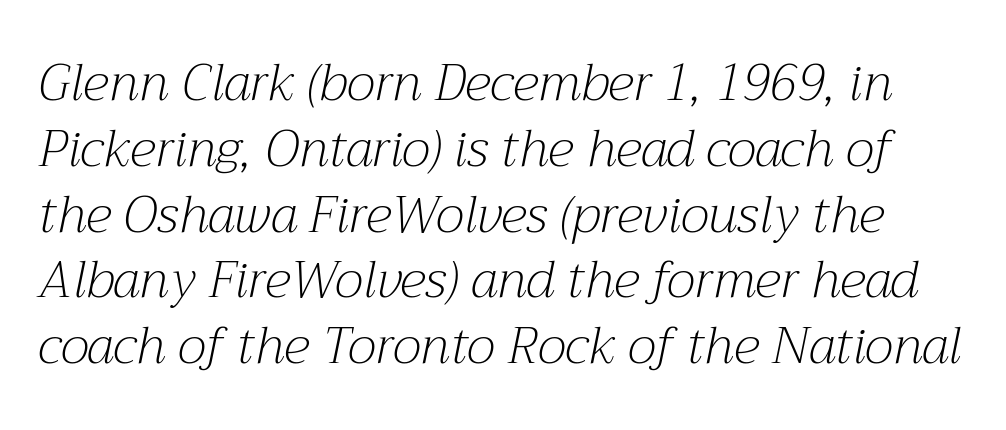
The image shows 51 px light serif type, italic (leaning right); set normal line spacing (1.29x), normal letter spacing, not underlined; medium stroke contrast and a medium x-height.
